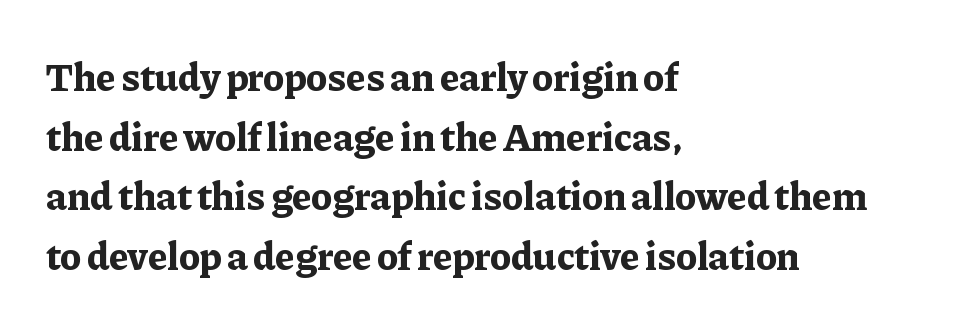
Q: Is the text bold? A: Yes.
Q: Is the text italic (slanted)? A: No, it is upright.
Q: Is the typeface a serif or a sans-serif typeface? A: Serif.
Q: Is the text underlined? A: No.
Q: How is the paragraph aligned? A: Left-aligned.
Q: Is the spacing between letters normal or unusually wide? A: Normal.
Q: Is the spacing between lines tight, normal or loose? A: Normal.
Q: Width (condensed, normal, or wide)? A: Normal.
Q: Stroke contrast? A: Low.
Q: x-height? A: Medium.
Q: Monospaced? A: No.
